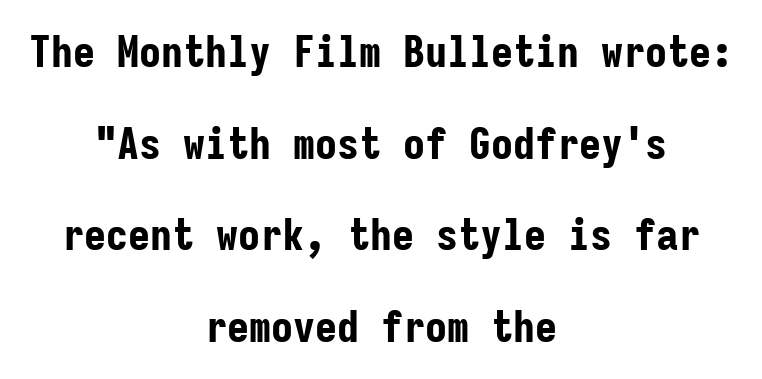
Has an underline been added? It has not. The font's upright variant was chosen for this text. In terms of weight, the rendering is a true, heavy bold. Characters follow at the spacing the type designer built in.
